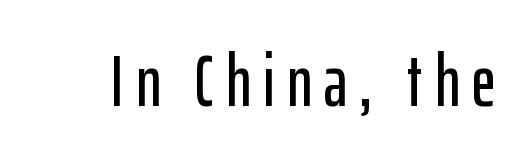
{"serif": "no", "italic": "no", "width": "condensed", "stroke_contrast": "low", "x_height": "medium", "monospaced": "no", "underline": "no", "glyph_px": 73}
